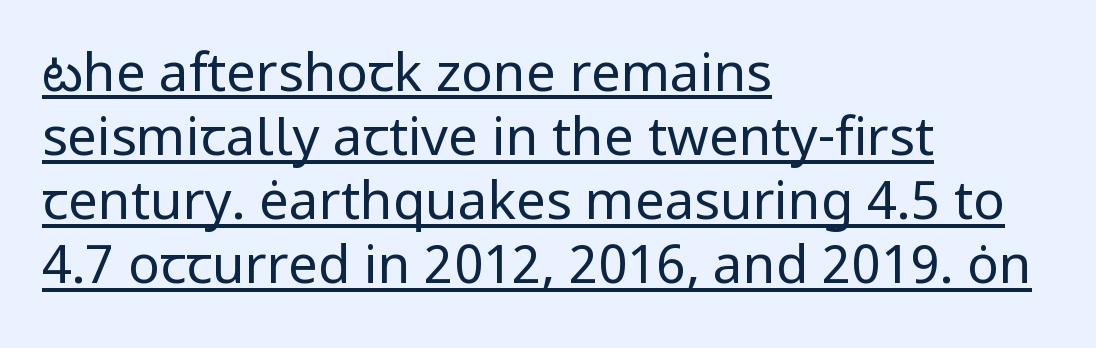
Q: Is the text bold? A: No.
Q: Is the text italic (slanted)? A: No, it is upright.
Q: Is the typeface a serif or a sans-serif typeface? A: Sans-serif.
Q: Is the text underlined? A: Yes.
Q: How is the paragraph aligned? A: Left-aligned.
Q: Is the spacing between letters normal or unusually wide? A: Normal.
Q: Width (condensed, normal, or wide)? A: Normal.
Q: Stroke contrast? A: Low.
Q: x-height? A: Medium.
Q: Monospaced? A: No.
